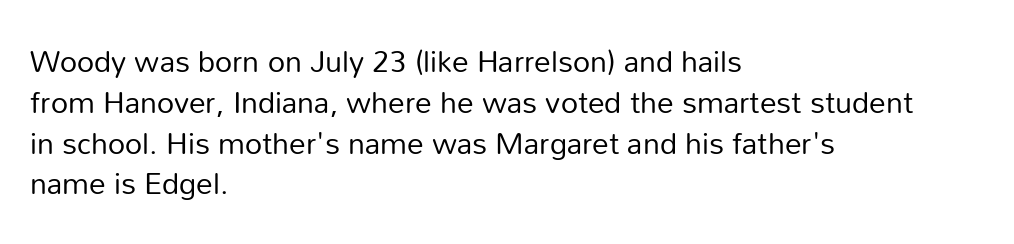
Characters remain perfectly vertical along every line. Stem width sits at or under what a default text font uses. Only glyphs here, with clear space below each row. The vertical gap from one line to the next is medium. Each letter keeps its own natural width here, so spacing adapts to shape.
